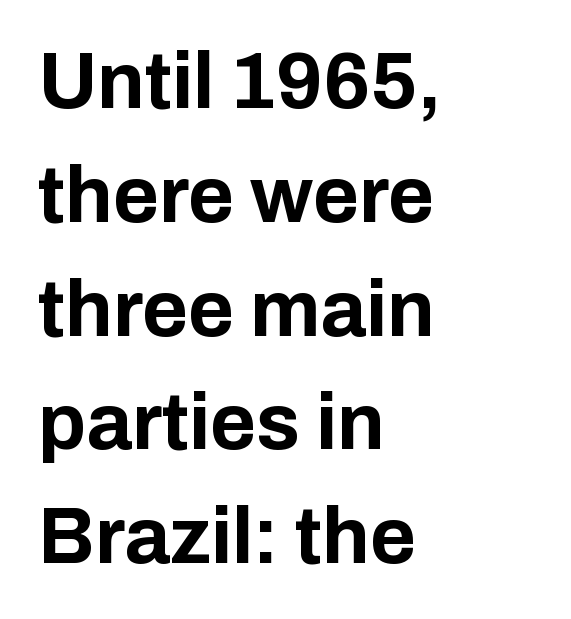
Horizontally, the lines are justified to the leading edge only. Italic: no, the glyphs are upright roman. Thick stems and heavy bowls — unmistakably bold. Spacing verdict: proportional, widths tailored to each character. Students, observe: this is what conventionally led text looks like. Lines of text with bare space underneath.
